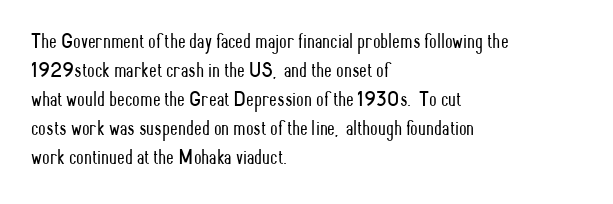
{"italic": "no", "bold": "no", "underline": "no", "align": "left", "line_spacing": "normal", "line_spacing_ratio": 1.32, "letter_spacing": "normal", "letter_spacing_em": 0.0, "glyph_px": 22}
